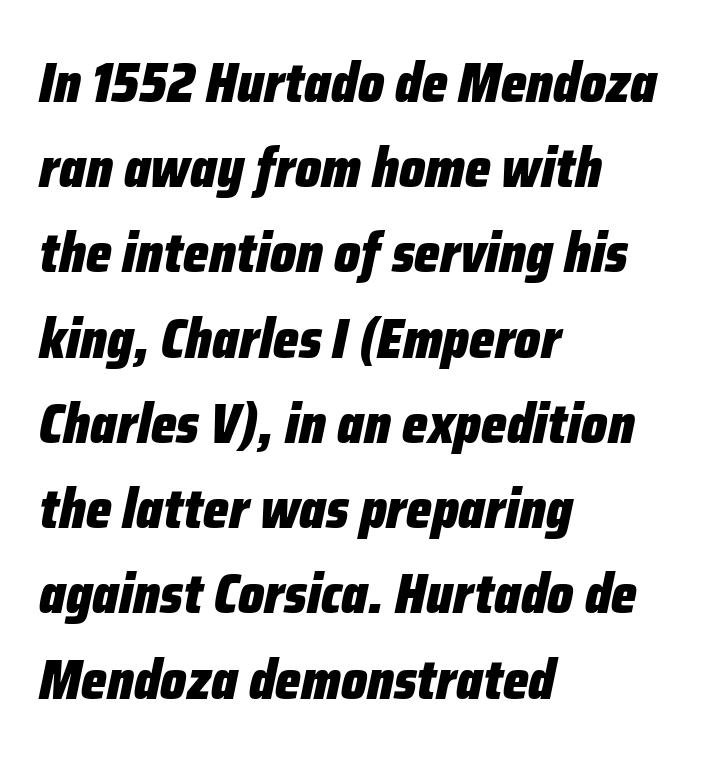
Varying glyph widths throughout — classic text-font behaviour. How heavy is the stroke? Heavy — this is a bold. Glyph-to-glyph distance matches everyday printed text. The space between consecutive lines is moderate. When letters slant like this, we call the style italic. Which margin do the lines hug? The left one — the right edge is uneven.
